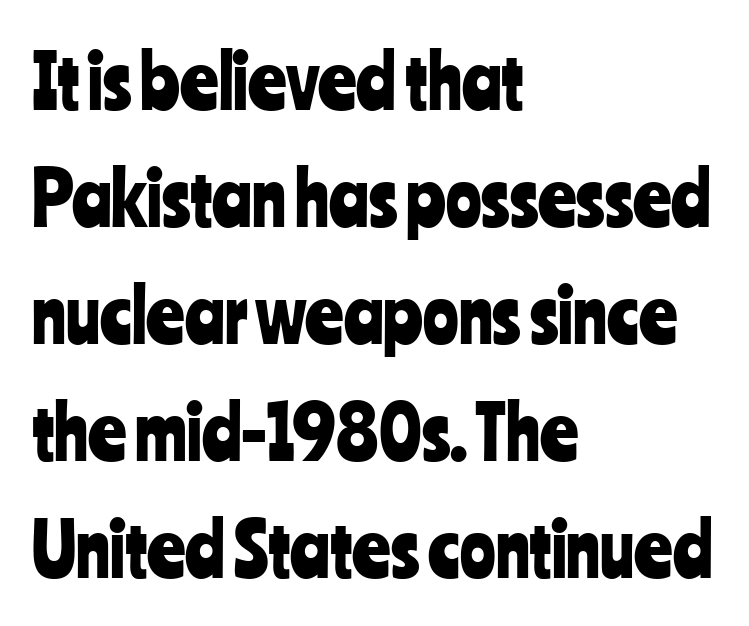
Q: Is the text italic (slanted)? A: No, it is upright.
Q: Is the typeface a serif or a sans-serif typeface? A: Sans-serif.
Q: Is the text underlined? A: No.
Q: How is the paragraph aligned? A: Left-aligned.
Q: Is the spacing between letters normal or unusually wide? A: Normal.
Q: Is the spacing between lines tight, normal or loose? A: Normal.
Q: Width (condensed, normal, or wide)? A: Condensed.
Q: Stroke contrast? A: Low.
Q: x-height? A: Medium.
Q: Monospaced? A: No.
